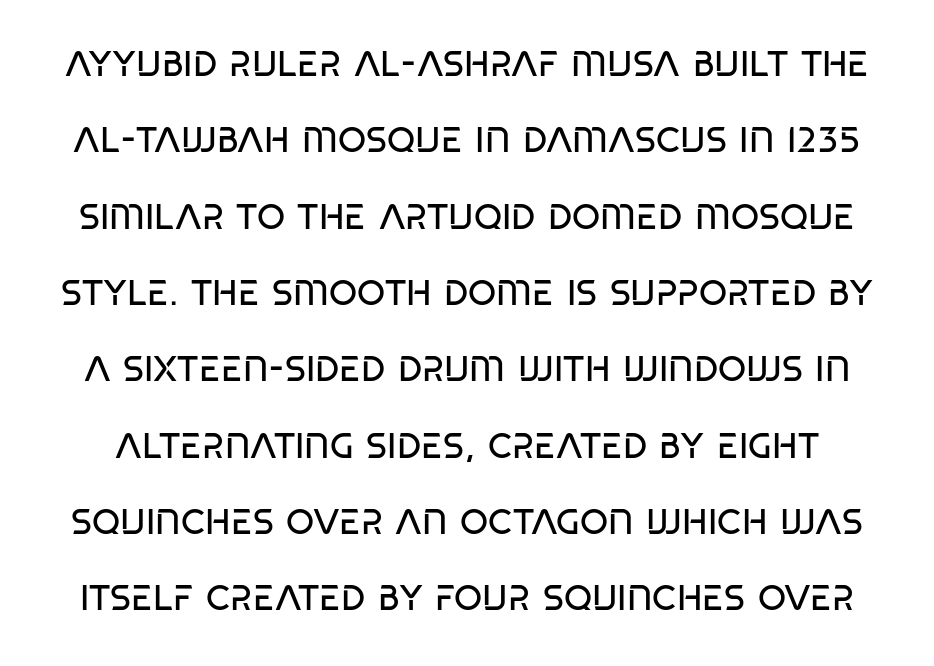
{"serif": "no", "bold": "no", "weight": "regular", "width": "condensed", "stroke_contrast": "low", "x_height": "large", "monospaced": "no", "underline": "no", "line_spacing": "loose", "line_spacing_ratio": 2.12, "letter_spacing": "normal", "letter_spacing_em": 0.0, "glyph_px": 36}
